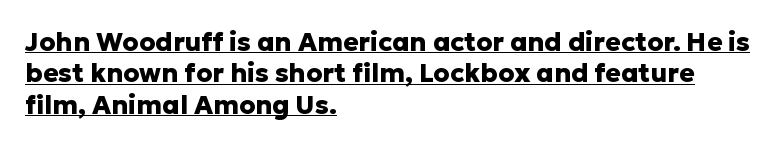
{"italic": "no", "bold": "yes", "underline": "yes", "align": "left", "line_spacing_ratio": 1.21, "letter_spacing": "normal", "letter_spacing_em": 0.0, "glyph_px": 26}
